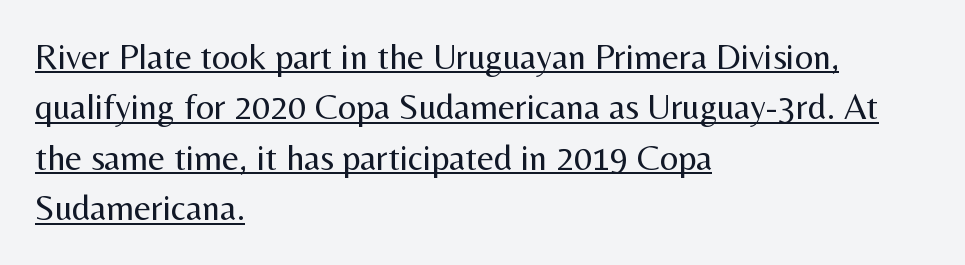
Q: Is the text bold? A: No.
Q: Is the text italic (slanted)? A: No, it is upright.
Q: Is the typeface a serif or a sans-serif typeface? A: Sans-serif.
Q: Is the text underlined? A: Yes.
Q: How is the paragraph aligned? A: Left-aligned.
Q: Is the spacing between letters normal or unusually wide? A: Normal.
Q: Is the spacing between lines tight, normal or loose? A: Normal.
Q: Width (condensed, normal, or wide)? A: Normal.
Q: Stroke contrast? A: Medium.
Q: x-height? A: Medium.
Q: Monospaced? A: No.
